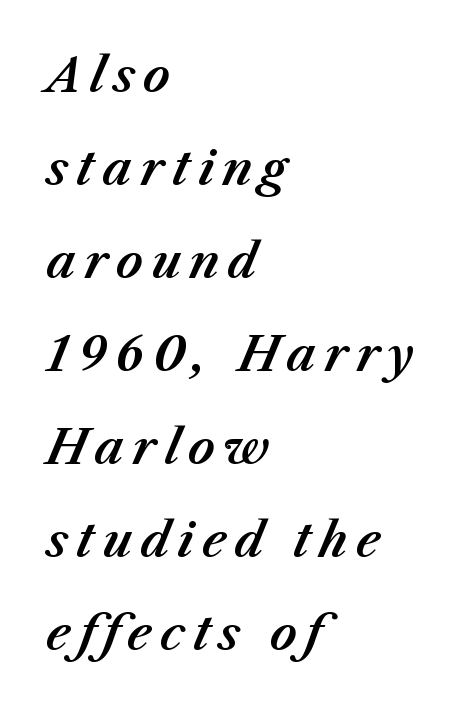
{"italic": "yes", "lean": "right", "slant_degrees": 23, "width": "normal", "stroke_contrast": "medium", "x_height": "medium", "monospaced": "no", "underline": "no", "align": "left", "line_spacing": "loose", "line_spacing_ratio": 1.98, "glyph_px": 47}
